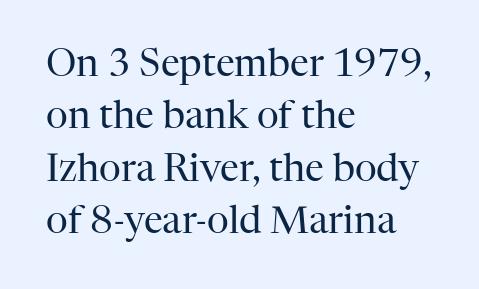
Is this a fixed-width face? No — the glyphs have proportional, varying widths. In terms of letterform style, serifs are clearly present. Nothing unusual about the tracking: characters are spaced as the font intends. The font is comparable to plain body text, perhaps lighter.
